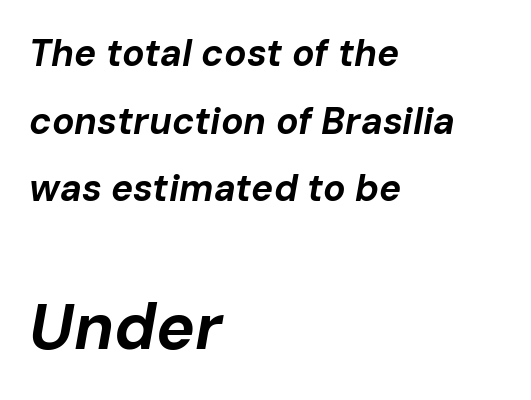
Q: Is the text bold? A: Yes.
Q: Is the text italic (slanted)? A: Yes, it leans right by about 10 degrees.
Q: Is the text underlined? A: No.
Q: How is the paragraph aligned? A: Left-aligned.
Q: Is the spacing between letters normal or unusually wide? A: Normal.
Q: Which block of text is set in a larger size, the first (top) or the second (bottom)? A: The second (bottom) one.
Q: Width (condensed, normal, or wide)? A: Normal.
Q: Stroke contrast? A: Low.
Q: x-height? A: Medium.
Q: Monospaced? A: No.
